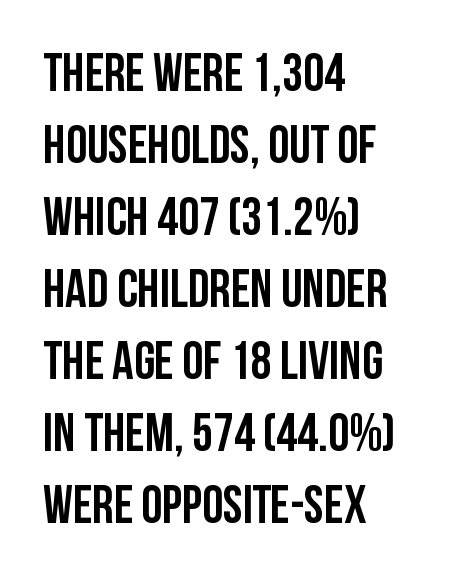
How heavy is the stroke? Heavy — this is a bold. Underline: absent. Reading down the block, your eye returns to a fixed left position each line. This sample uses an upright cut, with every glyph sitting square on the baseline. Note the varied advance widths — an 'i' is clearly narrower than an 'm'. Students, note that the glyphs here touch the page at normal intervals.
